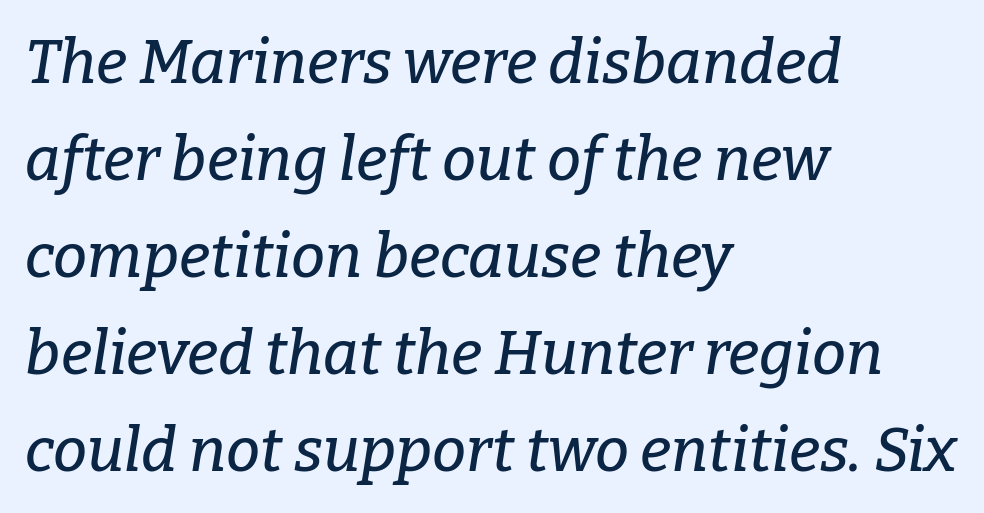
Q: Is the text italic (slanted)? A: Yes, it leans right by about 9 degrees.
Q: Is the typeface a serif or a sans-serif typeface? A: Serif.
Q: Is the text underlined? A: No.
Q: How is the paragraph aligned? A: Left-aligned.
Q: Is the spacing between letters normal or unusually wide? A: Normal.
Q: Is the spacing between lines tight, normal or loose? A: Normal.
Q: Width (condensed, normal, or wide)? A: Normal.
Q: Stroke contrast? A: Low.
Q: x-height? A: Medium.
Q: Monospaced? A: No.
